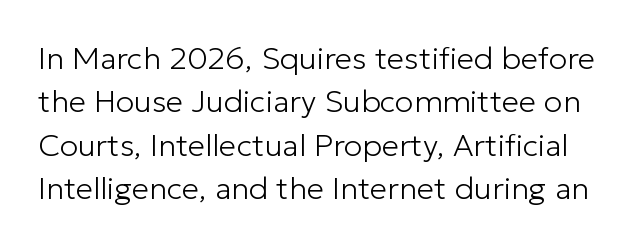
The zone under the glyphs is completely vacant. Character widths vary here, with narrow letters taking less room than wide ones. Is this a heavy cut? Hardly; it is regular or lighter. The letters sit at their default tracking, neither squeezed nor spread. Ascenders rise straight up at ninety degrees. Summary of vertical rhythm: regular, with standard interline spacing.
